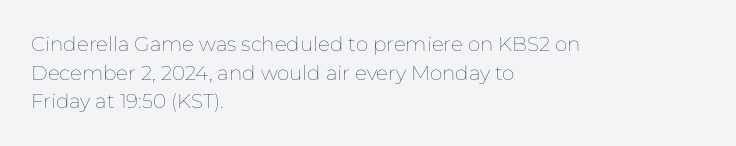
Q: Is the text bold? A: No.
Q: Is the text italic (slanted)? A: No, it is upright.
Q: Is the text underlined? A: No.
Q: How is the paragraph aligned? A: Left-aligned.
Q: Is the spacing between letters normal or unusually wide? A: Normal.
Q: Is the spacing between lines tight, normal or loose? A: Normal.
